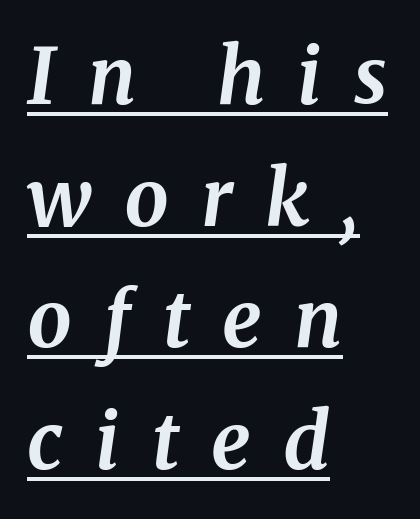
Q: Is the text bold? A: Yes.
Q: Is the text italic (slanted)? A: Yes, it leans right by about 8 degrees.
Q: Is the typeface a serif or a sans-serif typeface? A: Serif.
Q: Is the text underlined? A: Yes.
Q: How is the paragraph aligned? A: Left-aligned.
Q: Is the spacing between letters normal or unusually wide? A: Unusually wide.
Q: Is the spacing between lines tight, normal or loose? A: Normal.
Q: Width (condensed, normal, or wide)? A: Normal.
Q: Stroke contrast? A: Medium.
Q: x-height? A: Medium.
Q: Monospaced? A: No.
